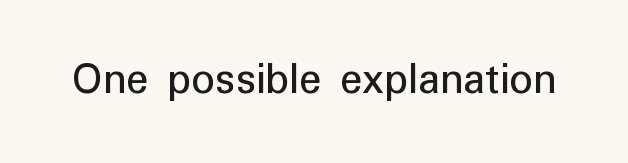
Q: Is the text italic (slanted)? A: No, it is upright.
Q: Is the typeface a serif or a sans-serif typeface? A: Sans-serif.
Q: Is the text underlined? A: No.
Q: Is the spacing between letters normal or unusually wide? A: Normal.
Q: Width (condensed, normal, or wide)? A: Normal.
Q: Stroke contrast? A: Low.
Q: x-height? A: Medium.
Q: Monospaced? A: No.
